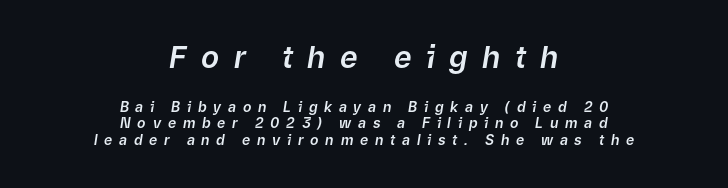
Q: Is the text italic (slanted)? A: Yes, it leans right by about 9 degrees.
Q: Is the text underlined? A: No.
Q: How is the paragraph aligned? A: Centered.
Q: Is the spacing between letters normal or unusually wide? A: Unusually wide.
Q: Which block of text is set in a larger size, the first (top) or the second (bottom)? A: The first (top) one.
Q: Width (condensed, normal, or wide)? A: Normal.
Q: Stroke contrast? A: Low.
Q: x-height? A: Medium.
Q: Monospaced? A: No.
